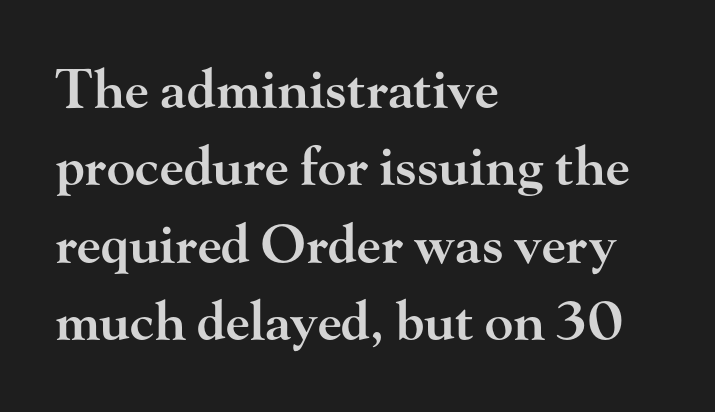
{"serif": "yes", "italic": "no", "bold": "semi", "weight": "semibold", "width": "wide", "stroke_contrast": "high", "x_height": "small", "monospaced": "no", "underline": "no", "align": "left", "line_spacing": "normal", "line_spacing_ratio": 1.46, "letter_spacing": "normal", "letter_spacing_em": 0.0, "glyph_px": 53}
